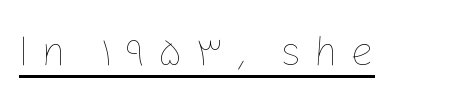
Posture: vertical. You could not count columns in this text — the font is proportionally spaced. Stroke thickness stays within the range of a standard reading face or lighter. Somebody hit Ctrl+U on this one — the words are underlined. There is plenty of visible air inserted between adjacent glyphs.
